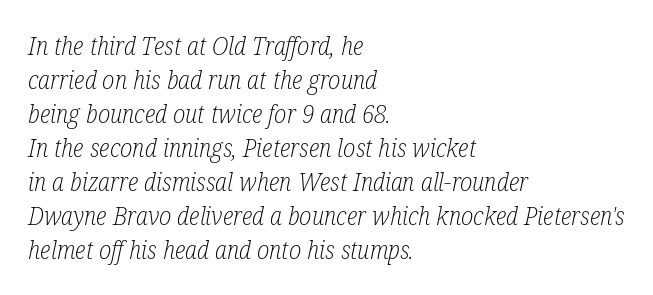
In terms of letterspacing, this is plain default setting. These lines sit exactly where default settings would place them. Compared with a centered layout, this one pins lines to the left instead. Check the space under the baseline: it is left empty. The specimen reads as italic at a glance.
